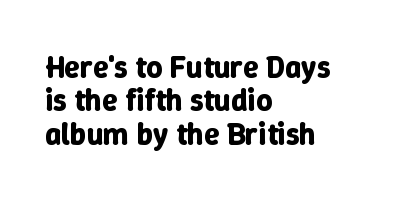
Q: Is the text bold? A: Yes.
Q: Is the text italic (slanted)? A: No, it is upright.
Q: Is the text underlined? A: No.
Q: How is the paragraph aligned? A: Left-aligned.
Q: Is the spacing between letters normal or unusually wide? A: Normal.
Q: Is the spacing between lines tight, normal or loose? A: Tight.
Q: Width (condensed, normal, or wide)? A: Normal.
Q: Stroke contrast? A: Low.
Q: x-height? A: Medium.
Q: Monospaced? A: No.
